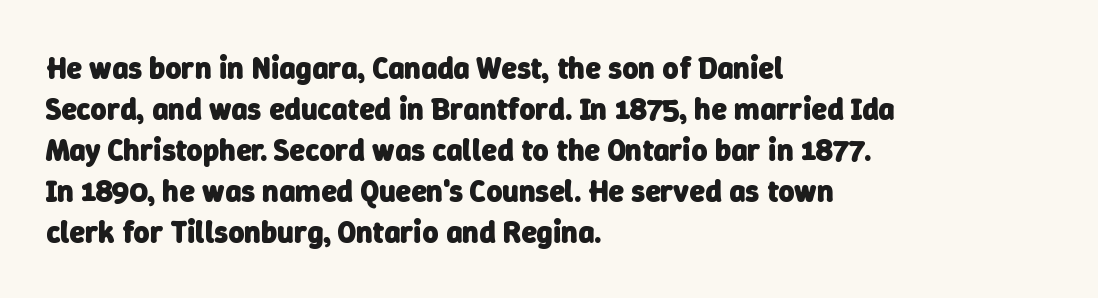
Q: Is the text bold? A: Yes.
Q: Is the typeface a serif or a sans-serif typeface? A: Sans-serif.
Q: Is the text underlined? A: No.
Q: How is the paragraph aligned? A: Left-aligned.
Q: Is the spacing between letters normal or unusually wide? A: Normal.
Q: Is the spacing between lines tight, normal or loose? A: Normal.
Q: Width (condensed, normal, or wide)? A: Normal.
Q: Stroke contrast? A: Low.
Q: x-height? A: Medium.
Q: Monospaced? A: No.
